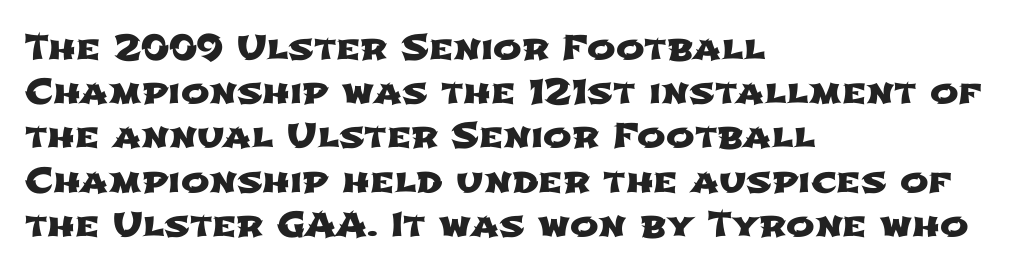
The image shows 34 px wide sans-serif type; set left-aligned, normal line spacing (1.3x), normal letter spacing, not underlined; low stroke contrast and a medium x-height.
